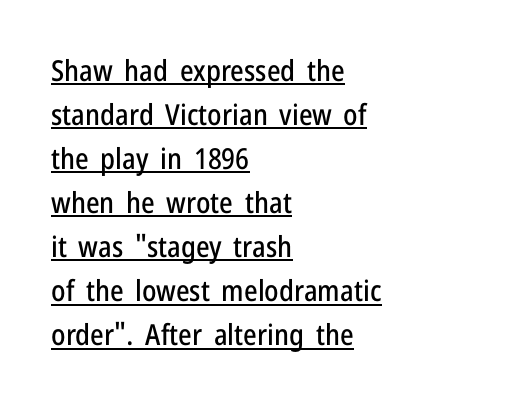
The image shows 29 px condensed sans-serif type, upright; set left-aligned, normal line spacing (1.52x), normal letter spacing, underlined; low stroke contrast and a medium x-height.
